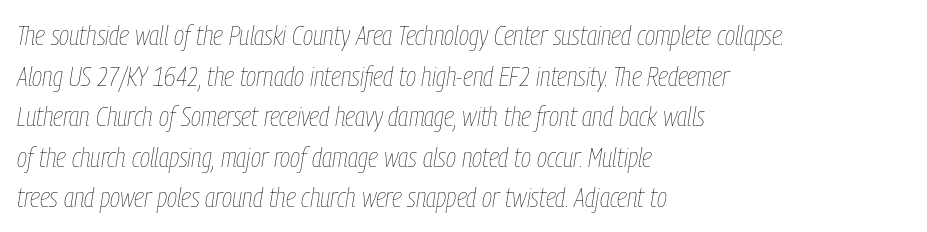
The image shows 28 px thin, condensed type, italic (leaning right); set left-aligned, normal line spacing (1.45x), normal letter spacing, not underlined; low stroke contrast and a medium x-height.
